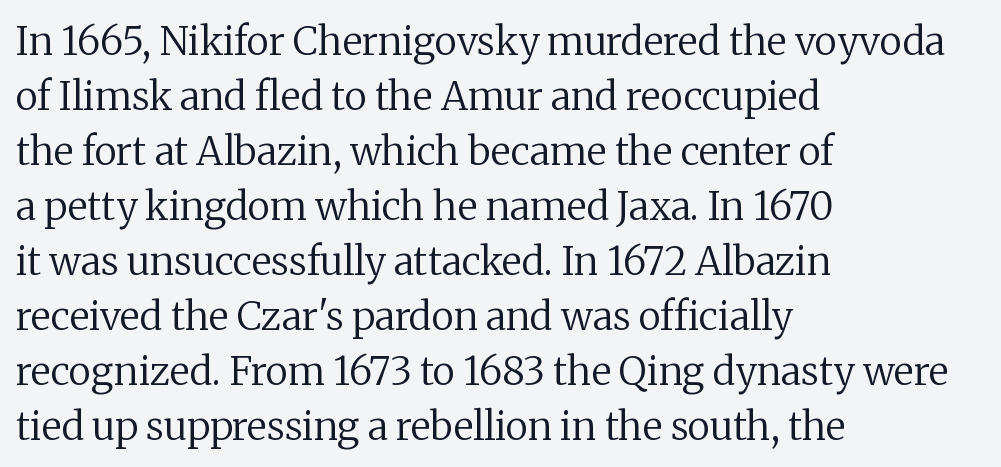
{"serif": "yes", "italic": "no", "bold": "no", "weight": "regular", "width": "normal", "stroke_contrast": "medium", "x_height": "medium", "monospaced": "no", "underline": "no", "align": "left", "line_spacing": "normal", "line_spacing_ratio": 1.41, "letter_spacing": "normal", "letter_spacing_em": 0.0, "glyph_px": 39}
